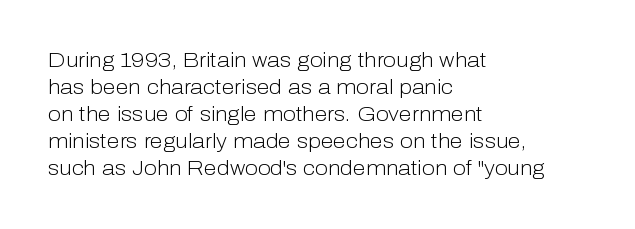
The passage shown is not underscored anywhere. Summary of vertical rhythm: regular, with standard interline spacing. The rag falls on the right side of this text block. Notice how the stems are strictly vertical — no italics here. Vertical stems look standard width or narrower in stroke.
